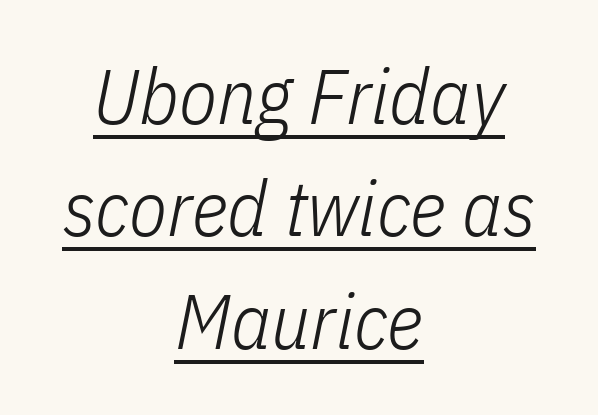
{"italic": "yes", "lean": "right", "slant_degrees": 11, "bold": "no", "weight": "light", "width": "condensed", "stroke_contrast": "low", "x_height": "medium", "monospaced": "no", "underline": "yes", "align": "center", "line_spacing": "normal", "line_spacing_ratio": 1.44, "letter_spacing": "normal", "letter_spacing_em": 0.0, "glyph_px": 78}
